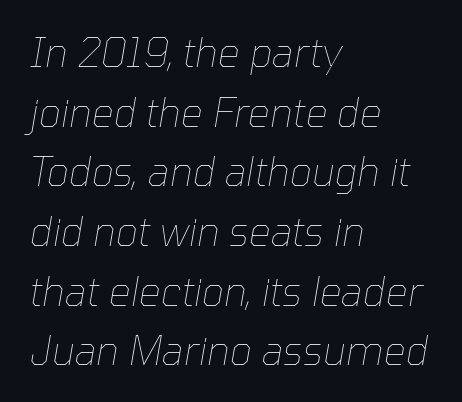
{"italic": "yes", "lean": "right", "slant_degrees": 10, "bold": "no", "weight": "thin", "width": "normal", "stroke_contrast": "low", "x_height": "medium", "monospaced": "no", "underline": "no", "align": "left", "line_spacing": "normal", "line_spacing_ratio": 1.53, "letter_spacing": "normal", "letter_spacing_em": 0.0, "glyph_px": 39}
